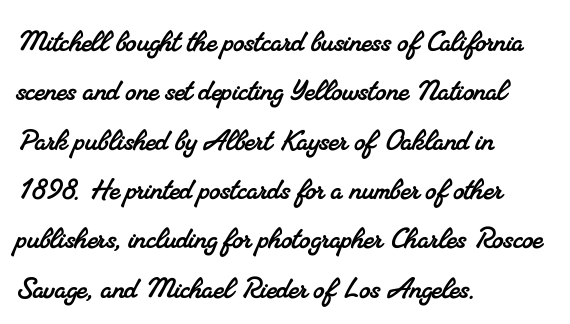
{"serif": "yes", "width": "normal", "stroke_contrast": "medium", "x_height": "small", "monospaced": "no", "underline": "no", "align": "left", "line_spacing": "normal", "line_spacing_ratio": 1.41, "letter_spacing": "normal", "letter_spacing_em": 0.0, "glyph_px": 35}
